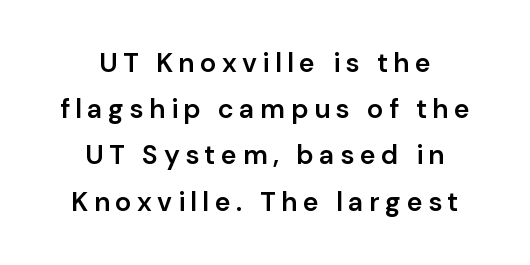
{"italic": "no", "bold": "semi", "underline": "no", "align": "center", "line_spacing_ratio": 1.71, "letter_spacing": "wide", "letter_spacing_em": 0.2, "glyph_px": 27}
